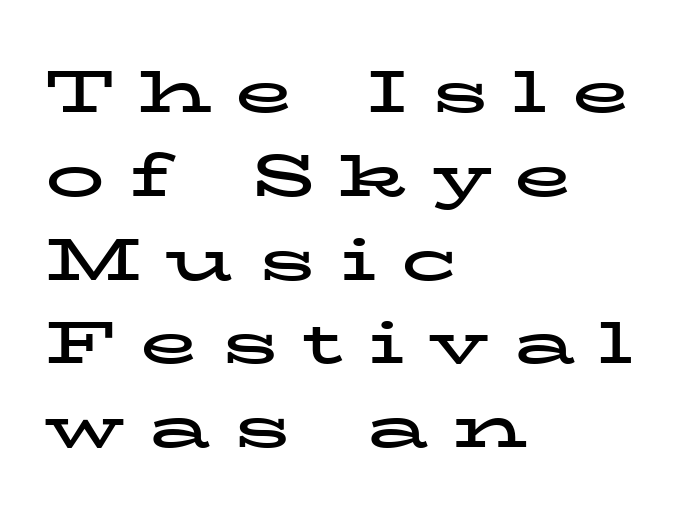
Q: Is the text bold? A: Yes.
Q: Is the text italic (slanted)? A: No, it is upright.
Q: Is the typeface a serif or a sans-serif typeface? A: Serif.
Q: Is the text underlined? A: No.
Q: How is the paragraph aligned? A: Left-aligned.
Q: Is the spacing between letters normal or unusually wide? A: Unusually wide.
Q: Is the spacing between lines tight, normal or loose? A: Normal.
Q: Width (condensed, normal, or wide)? A: Wide.
Q: Stroke contrast? A: Low.
Q: x-height? A: Medium.
Q: Monospaced? A: No.
